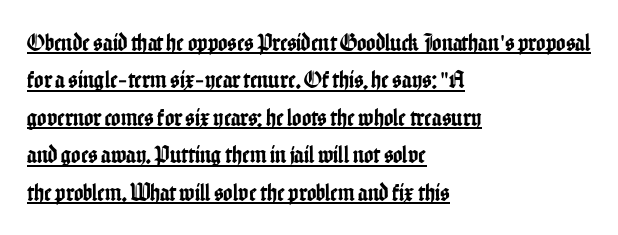
The horizontal fit of the characters is conventional and even. Alignment: flush left. In terms of leading, this rendering sits right in the middle. Vertical strokes here are truly vertical. Somebody hit Ctrl+U on this one — the words are underlined.
